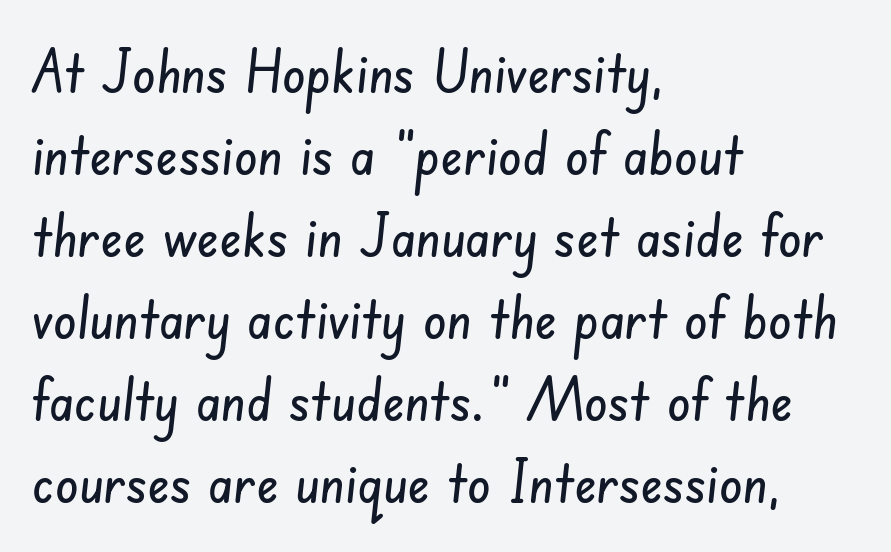
The image shows 59 px condensed sans-serif type; set left-aligned, normal line spacing (1.39x), normal letter spacing, not underlined; low stroke contrast and a small x-height.
